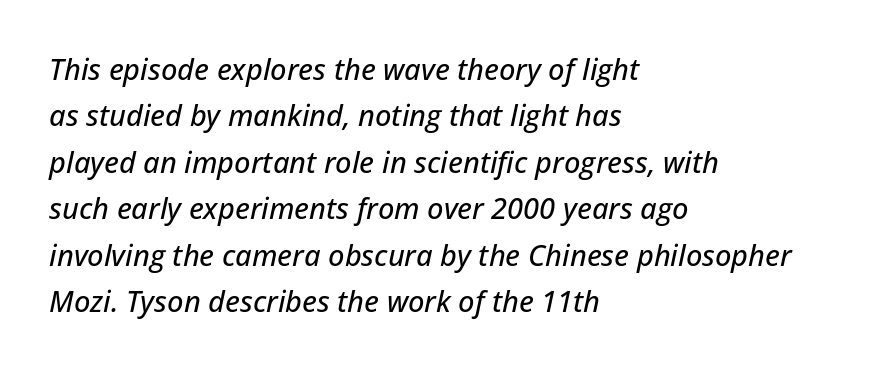
The image shows 29 px text type, italic (leaning right); set left-aligned, normal line spacing (1.6x), normal letter spacing, not underlined; low stroke contrast and a medium x-height.
